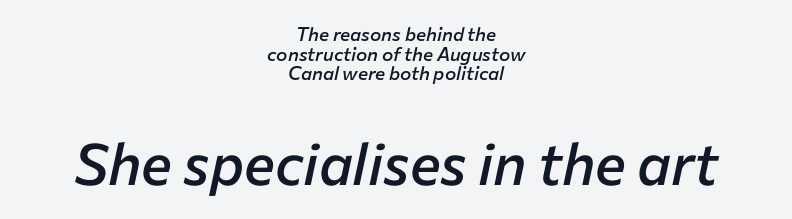
The image shows 58 px semibold type, italic (leaning right); set centered, tight line spacing (1.03x), normal letter spacing, not underlined; the second (bottom) block is 3.05x larger; low stroke contrast and a medium x-height.
